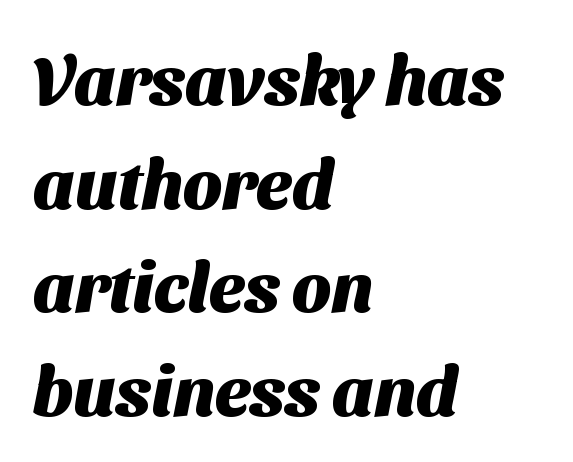
The image shows 70 px heavy sans-serif type; set left-aligned, normal line spacing (1.48x), normal letter spacing, not underlined; medium stroke contrast and a medium x-height.
